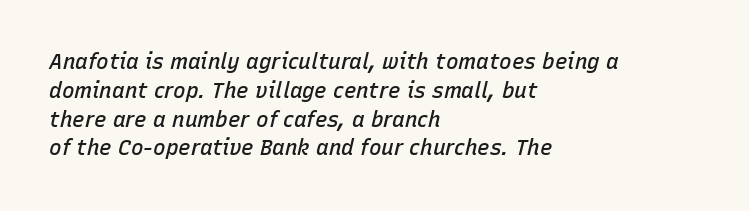
No extra tracking has been applied to these lines. Heft: intermediate — a semibold. Designer's note — italics engaged. If you drew a ruler down the left edge, every line would touch it. Check under the words: just untouched page. Reading down the column, the eye jumps a familiar distance to each next line.
